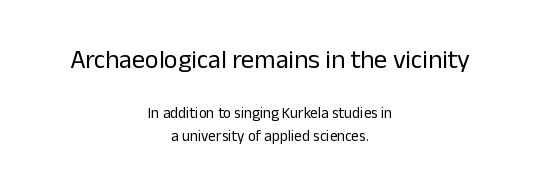
The image shows 26 px text type, upright; set centered, normal line spacing (1.55x), normal letter spacing, not underlined; the first (top) block is 1.73x larger.
